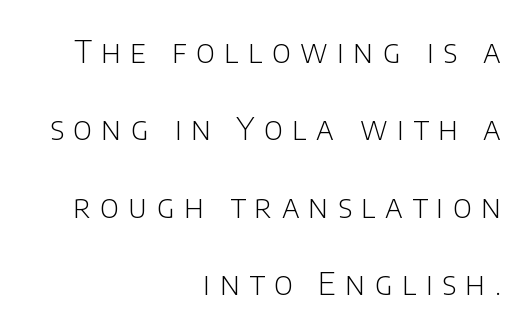
Q: Is the text bold? A: No.
Q: Is the text italic (slanted)? A: No, it is upright.
Q: Is the typeface a serif or a sans-serif typeface? A: Sans-serif.
Q: Is the text underlined? A: No.
Q: How is the paragraph aligned? A: Right-aligned.
Q: Is the spacing between letters normal or unusually wide? A: Unusually wide.
Q: Is the spacing between lines tight, normal or loose? A: Loose.
Q: Width (condensed, normal, or wide)? A: Normal.
Q: Stroke contrast? A: Low.
Q: x-height? A: Large.
Q: Monospaced? A: No.
